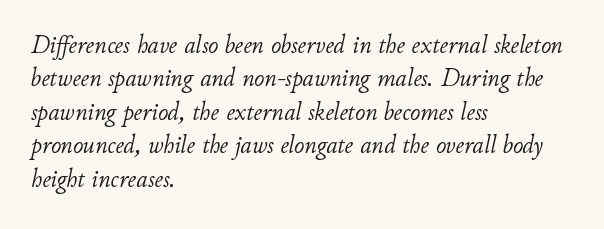
{"italic": "yes", "lean": "right", "slant_degrees": 11, "bold": "no", "underline": "no", "align": "left", "line_spacing": "normal", "line_spacing_ratio": 1.34, "letter_spacing": "normal", "letter_spacing_em": 0.0, "glyph_px": 25}
